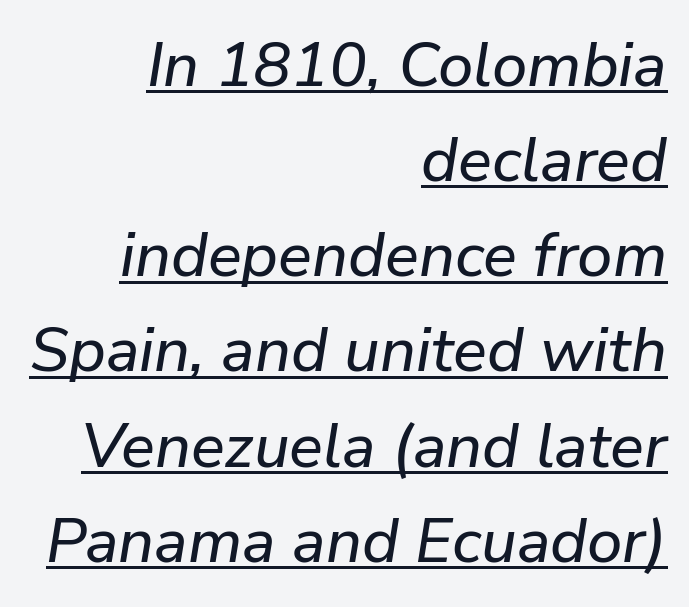
{"italic": "yes", "lean": "right", "slant_degrees": 9, "width": "normal", "stroke_contrast": "low", "x_height": "medium", "monospaced": "no", "underline": "yes", "align": "right", "line_spacing": "normal", "line_spacing_ratio": 1.51, "letter_spacing": "normal", "letter_spacing_em": 0.0, "glyph_px": 63}
